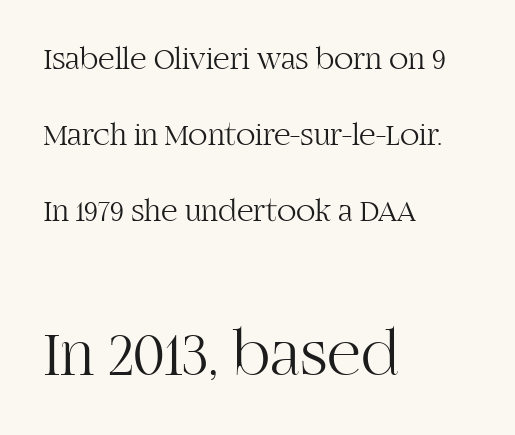
{"serif": "yes", "italic": "no", "bold": "no", "weight": "light", "width": "normal", "stroke_contrast": "high", "x_height": "large", "monospaced": "no", "underline": "no", "align": "left", "line_spacing": "loose", "line_spacing_ratio": 2.38, "letter_spacing": "normal", "letter_spacing_em": 0.0, "larger_block": "second", "size_ratio": 2.03, "glyph_px": 65}
